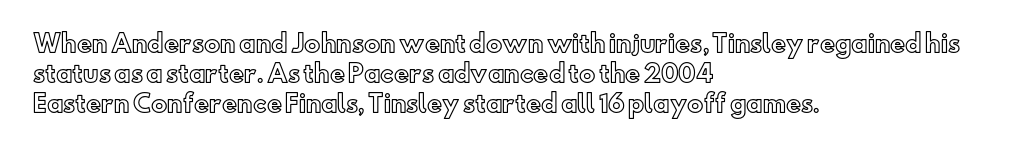
The image shows 23 px text type, upright; set left-aligned, normal line spacing (1.31x), normal letter spacing, not underlined.
